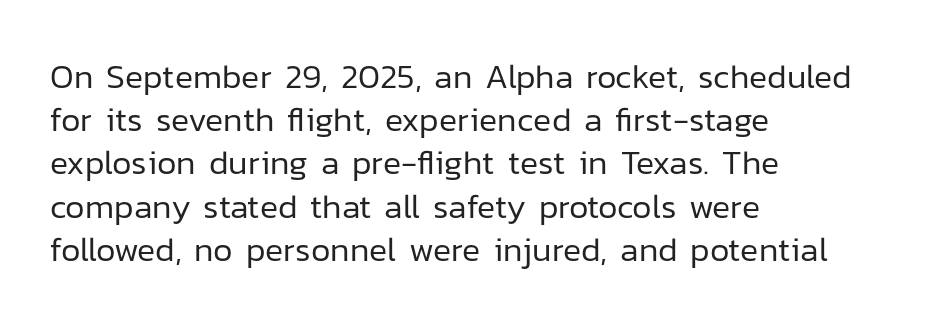
This is sans-serif lettering, the kind often seen on screens and signage. Only glyphs here, with clear space below each row. The compositor pushed each line to the left boundary. Does the leading feel generous? No, just average. Ordinary non-slanted type is in use.
